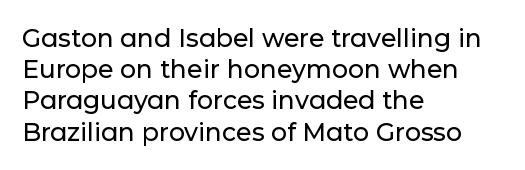
If you drew a line through each stem, it would be perfectly vertical. Leading: standard. The setting favours the left margin, as ordinary paragraphs usually do. Nobody touched the tracking dial on this one. Lines of text with bare space underneath.
